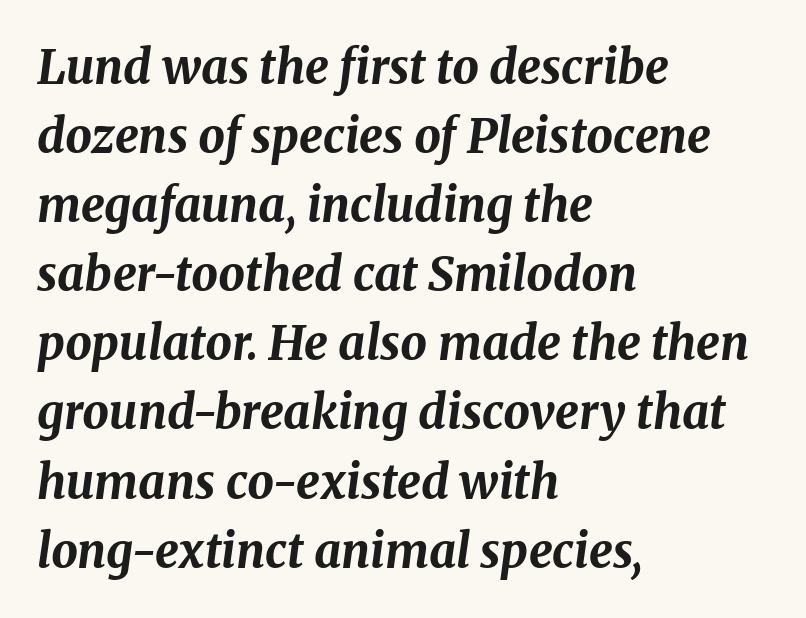
Q: Is the text bold? A: Yes.
Q: Is the text italic (slanted)? A: Yes, it leans right by about 8 degrees.
Q: Is the text underlined? A: No.
Q: How is the paragraph aligned? A: Left-aligned.
Q: Is the spacing between letters normal or unusually wide? A: Normal.
Q: Is the spacing between lines tight, normal or loose? A: Normal.
Q: Width (condensed, normal, or wide)? A: Normal.
Q: Stroke contrast? A: Medium.
Q: x-height? A: Medium.
Q: Monospaced? A: No.
